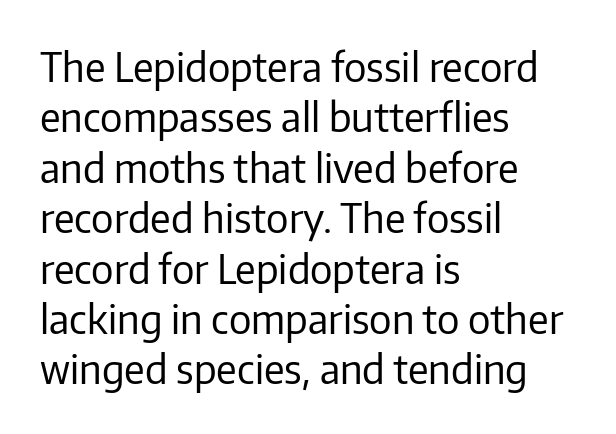
The image shows 40 px regular-weight sans-serif type, upright; set left-aligned, normal line spacing (1.26x), normal letter spacing, not underlined; low stroke contrast and a medium x-height.
